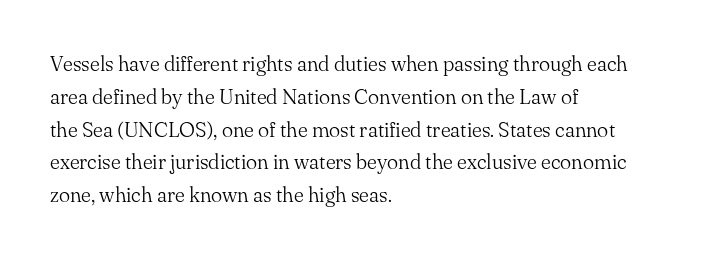
Upright lettering throughout. The rows are spaced the way most documents space them. These lines stack with their left ends in a neat column. The space beneath each line is pristine and unruled. This sample uses plain, unmodified letter spacing. Stem width sits at or under what a default text font uses.
